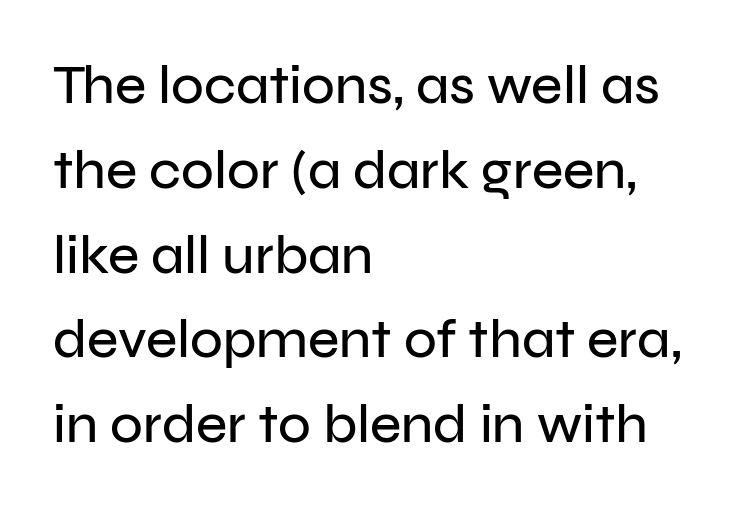
{"serif": "no", "italic": "no", "width": "normal", "stroke_contrast": "low", "x_height": "medium", "monospaced": "no", "underline": "no", "align": "left", "line_spacing": "normal", "line_spacing_ratio": 1.57, "letter_spacing": "normal", "letter_spacing_em": 0.0, "glyph_px": 54}
